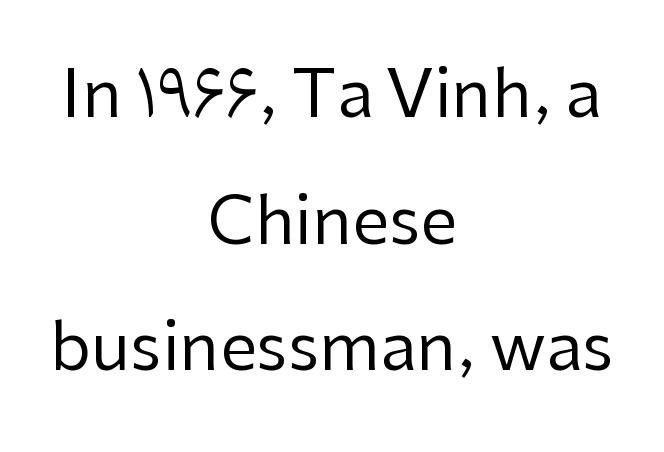
Q: Is the text bold? A: No.
Q: Is the text italic (slanted)? A: No, it is upright.
Q: Is the typeface a serif or a sans-serif typeface? A: Sans-serif.
Q: Is the text underlined? A: No.
Q: How is the paragraph aligned? A: Centered.
Q: Is the spacing between letters normal or unusually wide? A: Normal.
Q: Is the spacing between lines tight, normal or loose? A: Loose.
Q: Width (condensed, normal, or wide)? A: Normal.
Q: Stroke contrast? A: Low.
Q: x-height? A: Medium.
Q: Monospaced? A: No.
